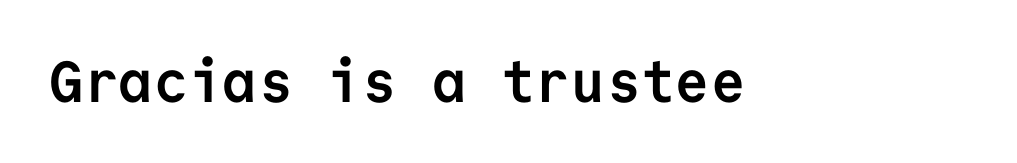
Q: Is the text bold? A: Yes.
Q: Is the text italic (slanted)? A: No, it is upright.
Q: Is the typeface a serif or a sans-serif typeface? A: Sans-serif.
Q: Is the text underlined? A: No.
Q: Is the spacing between letters normal or unusually wide? A: Normal.
Q: Width (condensed, normal, or wide)? A: Normal.
Q: Stroke contrast? A: Low.
Q: x-height? A: Medium.
Q: Monospaced? A: Yes.
